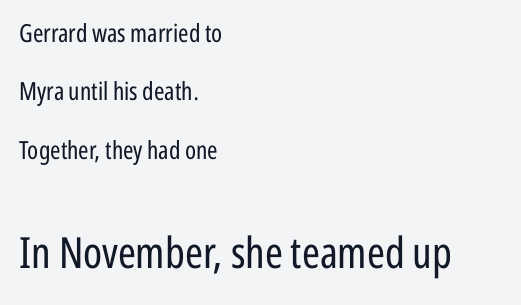
The image shows 43 px regular-weight, condensed sans-serif type, upright; set left-aligned, loose line spacing (2.34x), normal letter spacing, not underlined; the second (bottom) block is 1.72x larger; low stroke contrast and a medium x-height.
